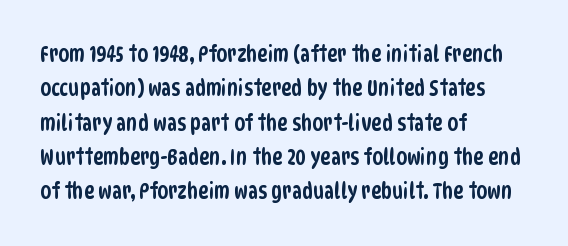
Q: Is the text underlined? A: No.
Q: How is the paragraph aligned? A: Left-aligned.
Q: Is the spacing between letters normal or unusually wide? A: Normal.
Q: Is the spacing between lines tight, normal or loose? A: Normal.
